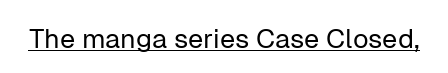
Vertical stems look standard width or narrower in stroke. This sample carries an underscore along the baseline area. Notice how the stems are strictly vertical — no italics here. Spacing between characters is what you'd get straight out of the box.
